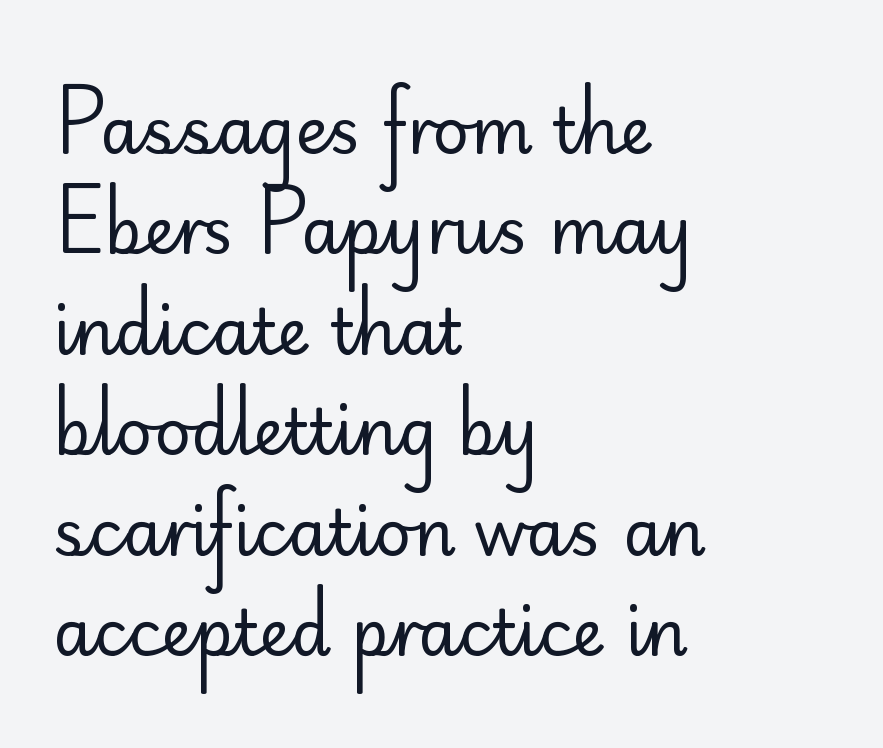
The image shows 64 px regular-weight sans-serif type, upright; set left-aligned, normal line spacing (1.57x), normal letter spacing, not underlined; low stroke contrast and a small x-height.
